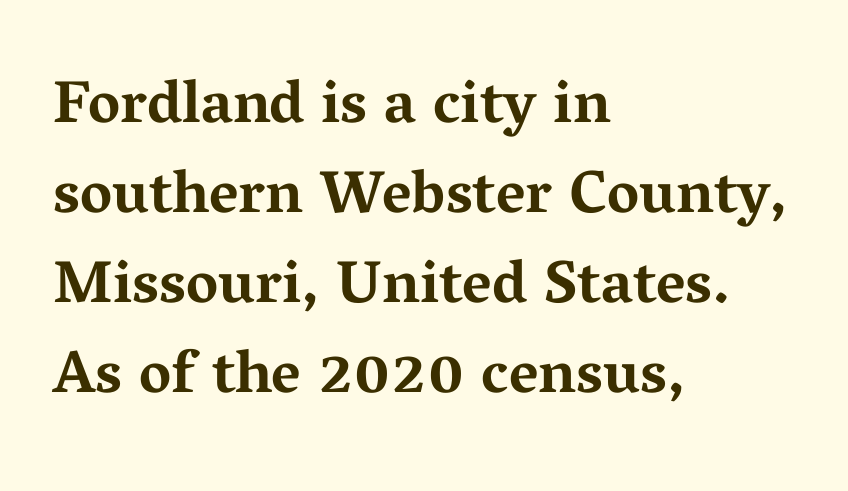
{"serif": "yes", "italic": "no", "bold": "yes", "weight": "bold", "width": "wide", "stroke_contrast": "medium", "x_height": "medium", "monospaced": "no", "underline": "no", "align": "left", "line_spacing": "normal", "line_spacing_ratio": 1.5, "letter_spacing": "normal", "letter_spacing_em": 0.0, "glyph_px": 60}
